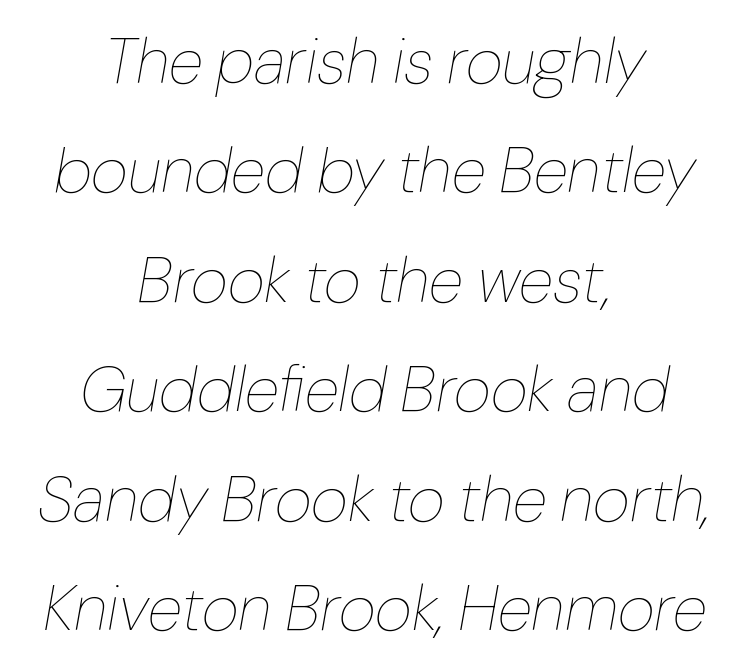
Q: Is the text bold? A: No.
Q: Is the text italic (slanted)? A: Yes, it leans right by about 10 degrees.
Q: Is the text underlined? A: No.
Q: How is the paragraph aligned? A: Centered.
Q: Is the spacing between letters normal or unusually wide? A: Normal.
Q: Width (condensed, normal, or wide)? A: Normal.
Q: Stroke contrast? A: Low.
Q: x-height? A: Medium.
Q: Monospaced? A: No.
